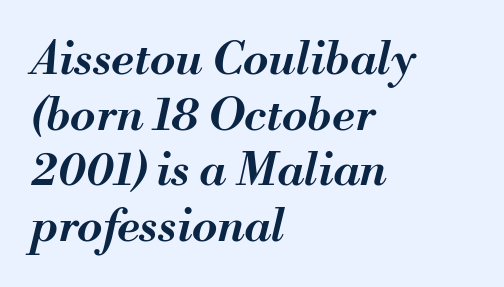
{"italic": "yes", "lean": "right", "slant_degrees": 13, "bold": "semi", "weight": "semibold", "width": "normal", "stroke_contrast": "medium", "x_height": "small", "monospaced": "no", "underline": "no", "align": "left", "line_spacing_ratio": 1.21, "letter_spacing": "normal", "letter_spacing_em": 0.0, "glyph_px": 46}
